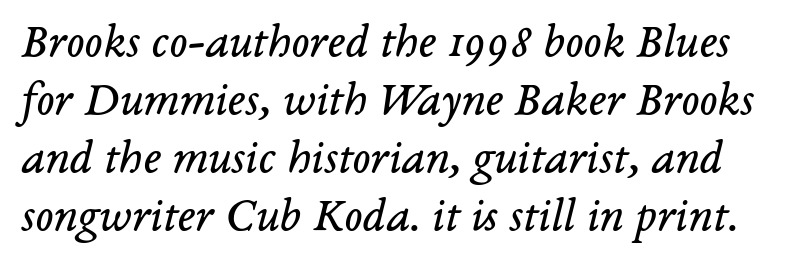
Small tapered or slab feet sit at the stroke ends, so this counts as serif. The rendering applies a slant to the glyphs. The rendering uses natural spacing where letterforms have individual widths. Default kerning and tracking; the words read as compact shapes. Think standard paragraph weight, or any step lighter than that.
